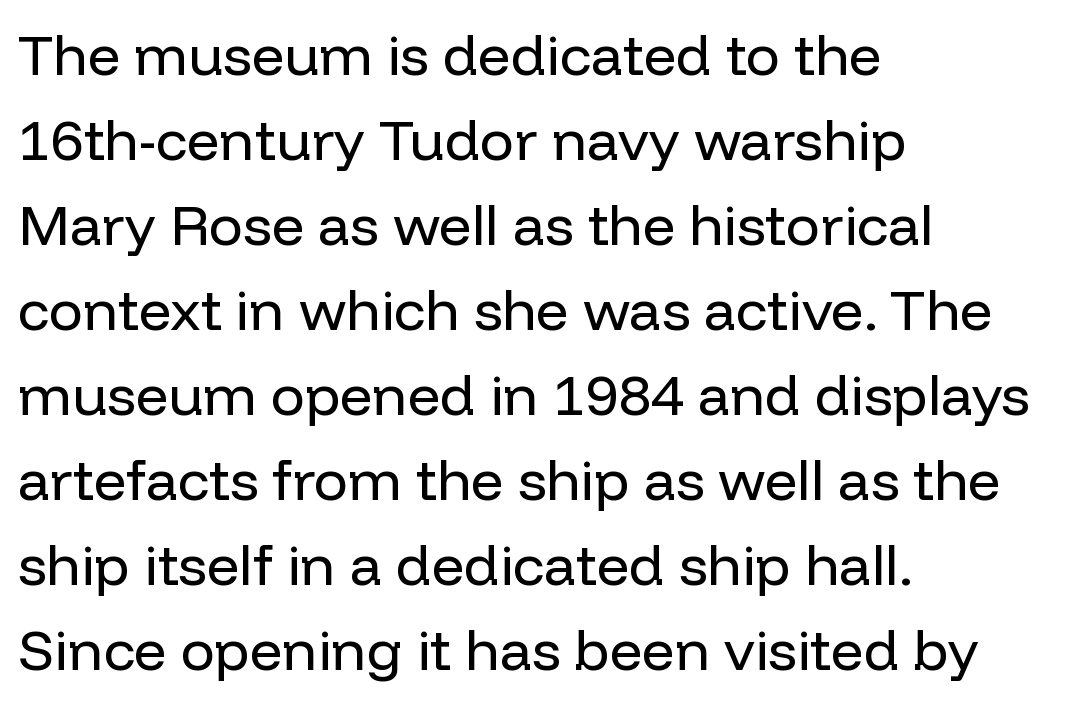
The image shows 57 px regular-weight sans-serif type, upright; set left-aligned, normal line spacing (1.49x), normal letter spacing, not underlined; low stroke contrast and a medium x-height.
